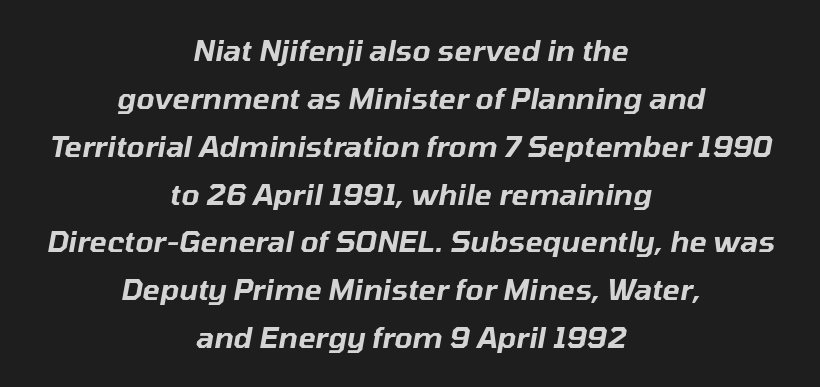
A student would call this center alignment; a typographer would say set centered. Each new line begins a customary step beneath the previous one. You can tell it's italic because the verticals aren't actually vertical. Anything drawn beneath the words? Only blank space. Default kerning and tracking; the words read as compact shapes.
